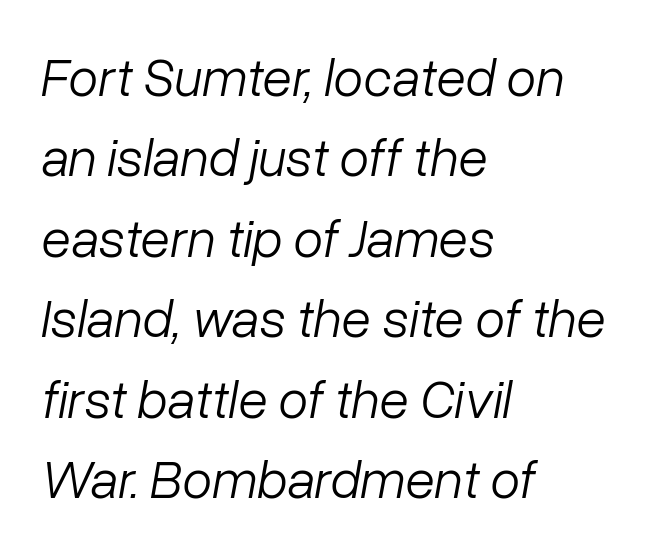
The image shows 54 px light type, italic (leaning right); set left-aligned, normal line spacing (1.49x), normal letter spacing, not underlined; low stroke contrast and a medium x-height.
